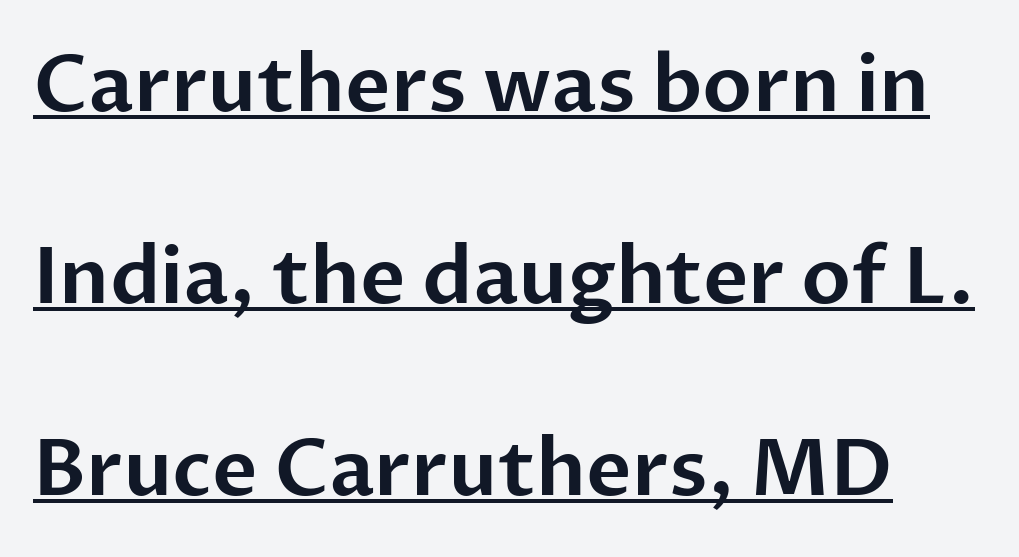
{"serif": "no", "italic": "no", "width": "normal", "stroke_contrast": "low", "x_height": "medium", "monospaced": "no", "underline": "yes", "line_spacing": "loose", "line_spacing_ratio": 2.46, "letter_spacing": "normal", "letter_spacing_em": 0.0, "glyph_px": 78}
